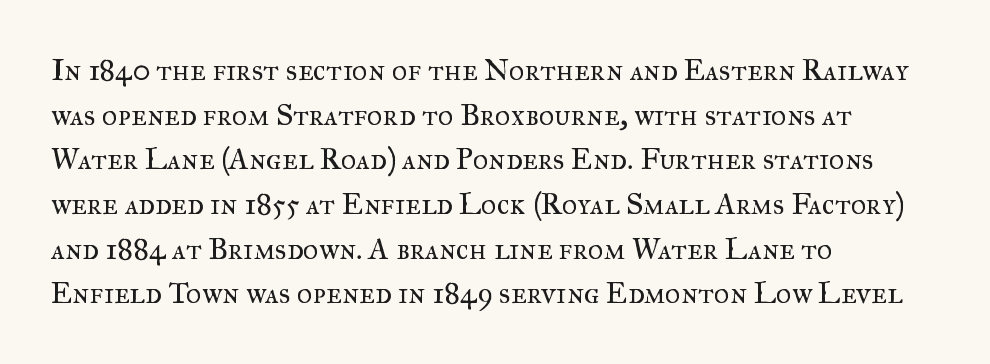
The image shows 30 px regular-weight serif type, upright; set left-aligned, normal line spacing (1.49x), normal letter spacing, not underlined; medium stroke contrast and a small x-height.
